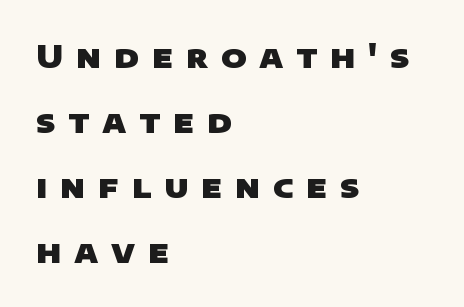
The image shows 31 px heavy, wide sans-serif type; set left-aligned, loose line spacing (2.1x), unusually wide letter spacing (+0.41 em), not underlined; low stroke contrast and a large x-height.
